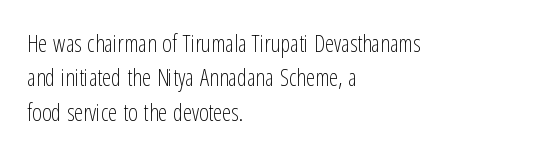
{"italic": "no", "bold": "no", "underline": "no", "align": "left", "line_spacing": "normal", "line_spacing_ratio": 1.5, "letter_spacing": "normal", "letter_spacing_em": 0.0, "glyph_px": 23}
